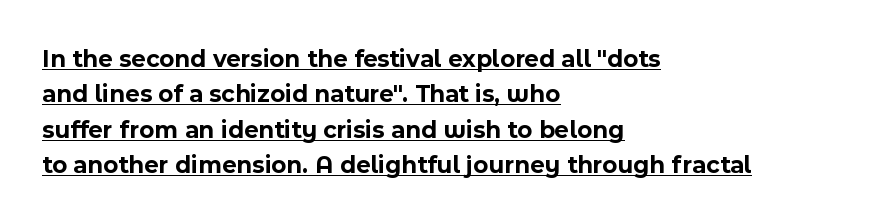
{"italic": "no", "bold": "yes", "underline": "yes", "align": "left", "line_spacing": "normal", "line_spacing_ratio": 1.42, "letter_spacing": "normal", "letter_spacing_em": 0.0, "glyph_px": 25}
